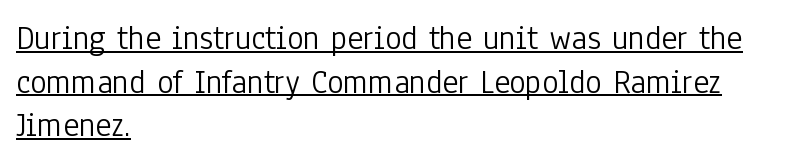
The image shows 34 px light, condensed sans-serif type, upright; set left-aligned, normal line spacing (1.28x), normal letter spacing, underlined; low stroke contrast and a medium x-height.
